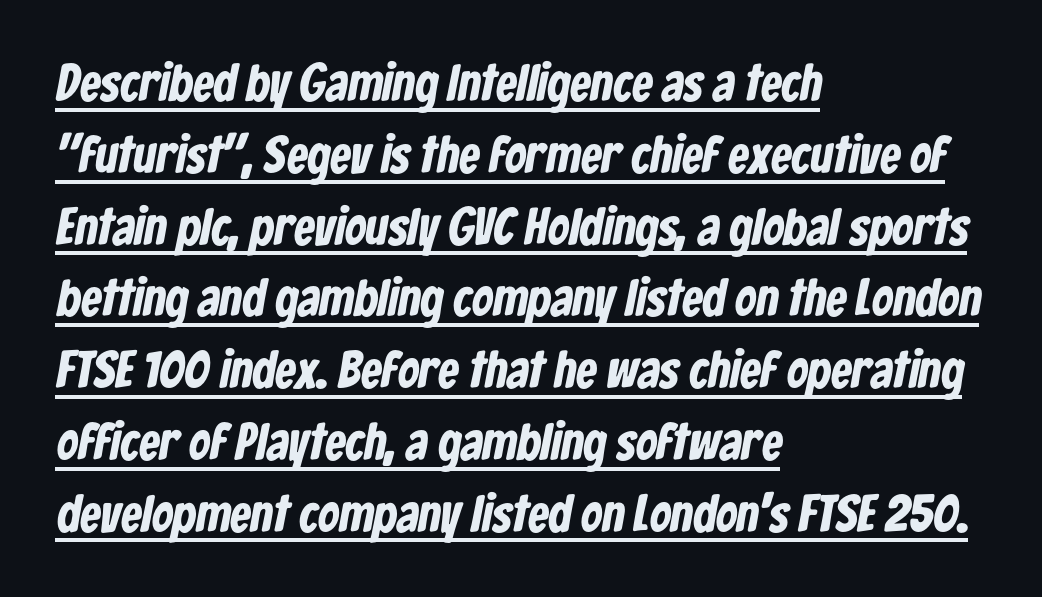
Character widths vary here, with narrow letters taking less room than wide ones. This sample uses plain, unmodified letter spacing. Observe the absence of serifs on each vertical stroke in this sample. This is heavy type, rendered in bold. Normally led — the rows are evenly, conventionally spaced. What decoration does the sample have? An underline.
